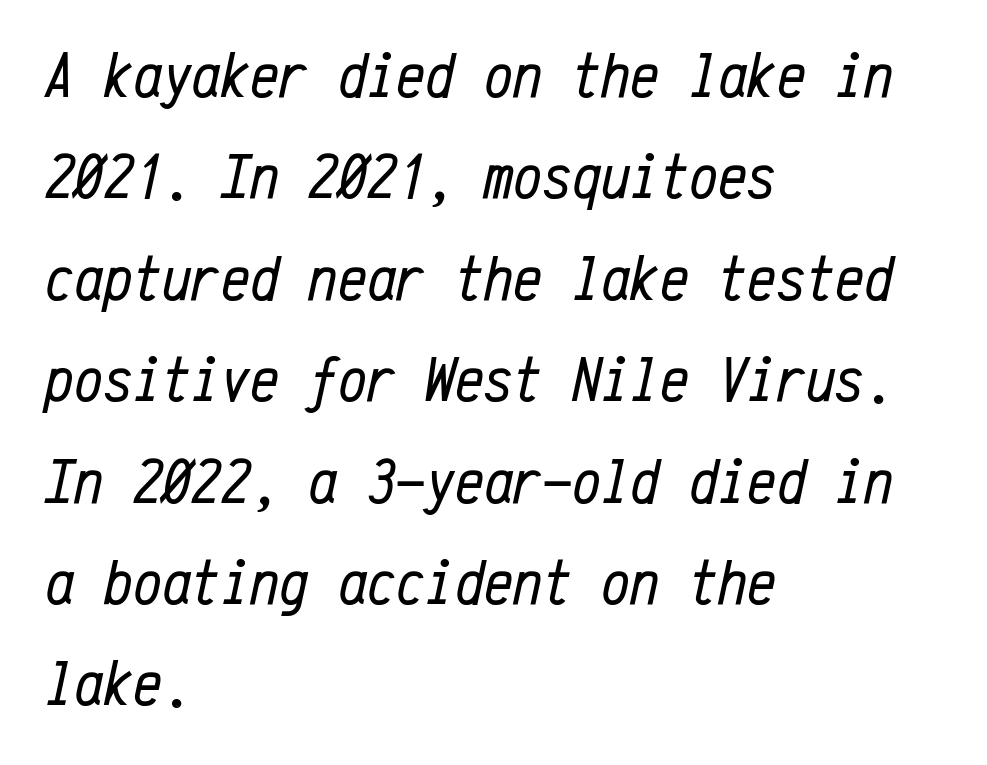
{"italic": "yes", "lean": "right", "slant_degrees": 12, "bold": "no", "weight": "regular", "width": "condensed", "stroke_contrast": "low", "x_height": "medium", "monospaced": "yes", "underline": "no", "align": "left", "line_spacing": "normal", "line_spacing_ratio": 1.56, "letter_spacing": "normal", "letter_spacing_em": 0.0, "glyph_px": 65}
